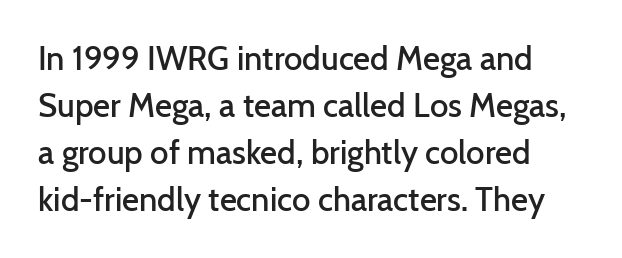
The image shows 33 px semibold sans-serif type, upright; set normal line spacing (1.42x), normal letter spacing, not underlined; low stroke contrast and a medium x-height.
